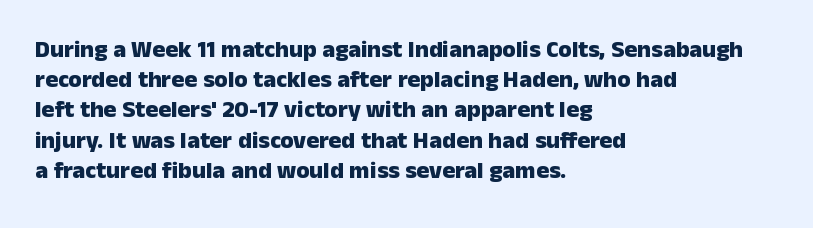
The image shows 24 px bold type, upright; set left-aligned, normal line spacing (1.26x), normal letter spacing, not underlined.
